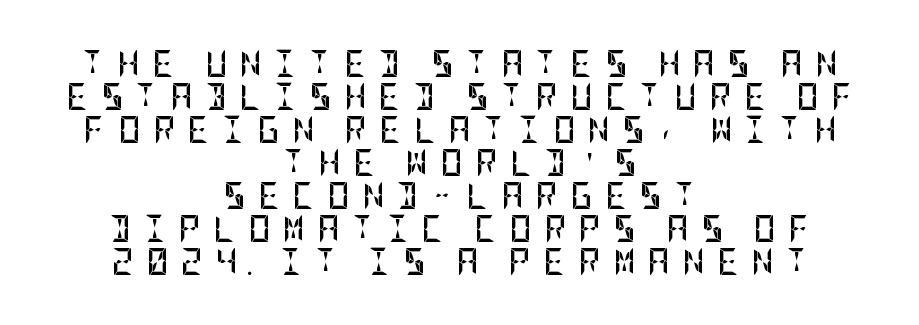
{"italic": "no", "bold": "yes", "underline": "no", "align": "center", "line_spacing_ratio": 1.22, "letter_spacing": "wide", "letter_spacing_em": 0.47, "glyph_px": 27}
